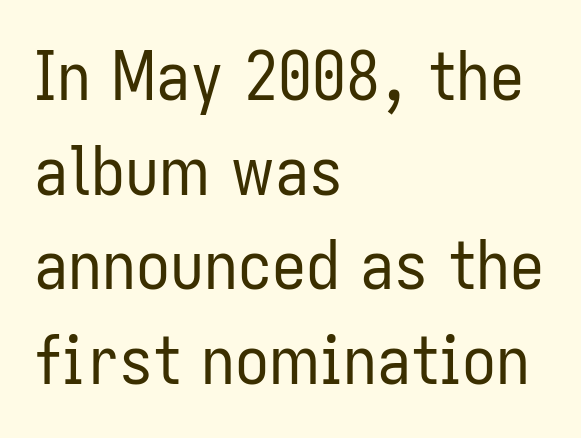
If you measured baseline to baseline, you'd find a middling distance. In terms of posture, this sample is upright. Alignment: flush left. This sample has the flowing, uneven cadence of proportional lettering.
